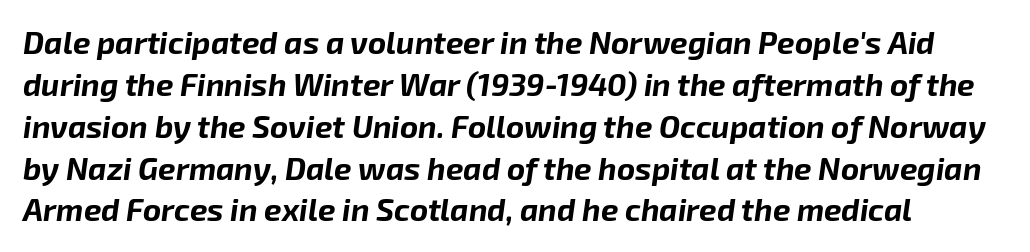
{"italic": "yes", "lean": "right", "slant_degrees": 8, "bold": "yes", "weight": "bold", "width": "normal", "stroke_contrast": "low", "x_height": "medium", "monospaced": "no", "underline": "no", "line_spacing": "normal", "line_spacing_ratio": 1.35, "letter_spacing": "normal", "letter_spacing_em": 0.0, "glyph_px": 31}
